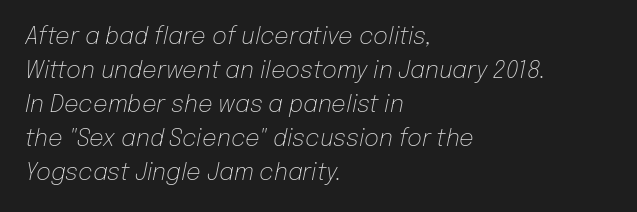
{"italic": "yes", "lean": "right", "slant_degrees": 12, "bold": "no", "underline": "no", "align": "left", "line_spacing": "normal", "line_spacing_ratio": 1.48, "letter_spacing": "normal", "letter_spacing_em": 0.0, "glyph_px": 23}
